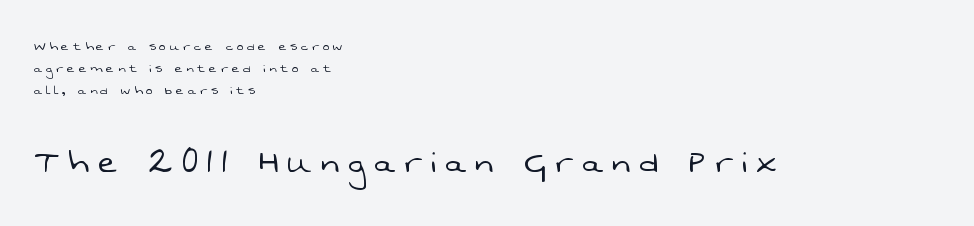
The image shows 40 px light sans-serif type; set left-aligned, normal line spacing (1.39x), unusually wide letter spacing (+0.24 em), not underlined; the second (bottom) block is 2.5x larger; low stroke contrast and a medium x-height.
